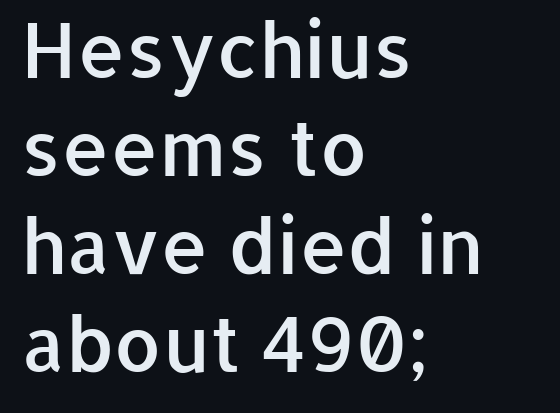
Q: Is the text bold? A: Semi-bold.
Q: Is the text italic (slanted)? A: No, it is upright.
Q: Is the typeface a serif or a sans-serif typeface? A: Sans-serif.
Q: Is the text underlined? A: No.
Q: How is the paragraph aligned? A: Left-aligned.
Q: Is the spacing between letters normal or unusually wide? A: Normal.
Q: Is the spacing between lines tight, normal or loose? A: Normal.
Q: Width (condensed, normal, or wide)? A: Normal.
Q: Stroke contrast? A: Low.
Q: x-height? A: Medium.
Q: Monospaced? A: No.
